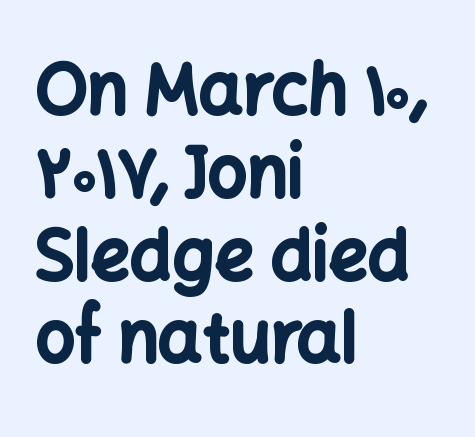
Q: Is the text bold? A: Yes.
Q: Is the text italic (slanted)? A: No, it is upright.
Q: Is the typeface a serif or a sans-serif typeface? A: Sans-serif.
Q: Is the text underlined? A: No.
Q: How is the paragraph aligned? A: Left-aligned.
Q: Is the spacing between letters normal or unusually wide? A: Normal.
Q: Width (condensed, normal, or wide)? A: Normal.
Q: Stroke contrast? A: Low.
Q: x-height? A: Medium.
Q: Monospaced? A: No.
